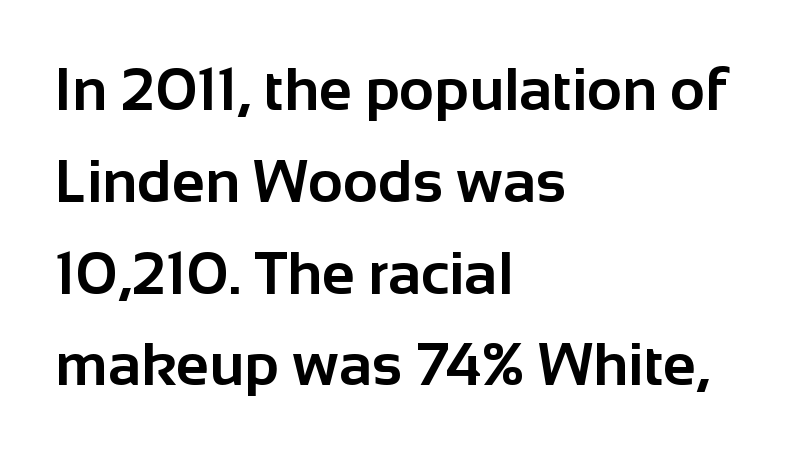
Nobody drew a line under any word here. Heft: maximum for text — a bold. Characters remain perfectly vertical along every line. Rows of type keep a routine distance in the vertical direction. The typeface chosen for these lines omits serifs.
